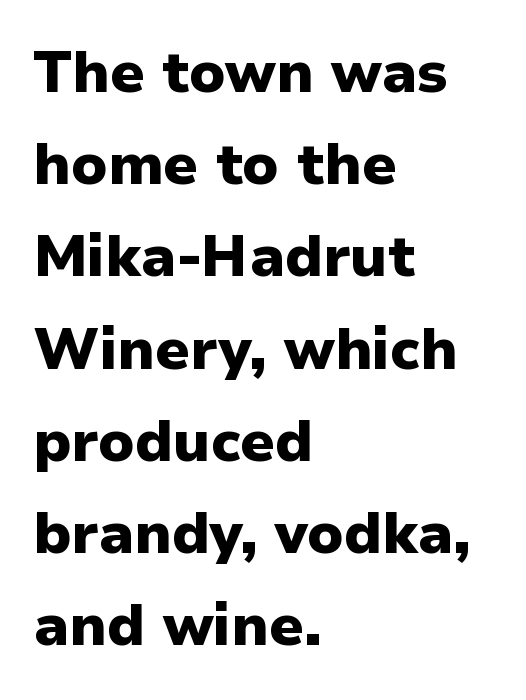
Q: Is the text bold? A: Yes.
Q: Is the text italic (slanted)? A: No, it is upright.
Q: Is the typeface a serif or a sans-serif typeface? A: Sans-serif.
Q: Is the text underlined? A: No.
Q: How is the paragraph aligned? A: Left-aligned.
Q: Is the spacing between letters normal or unusually wide? A: Normal.
Q: Is the spacing between lines tight, normal or loose? A: Normal.
Q: Width (condensed, normal, or wide)? A: Normal.
Q: Stroke contrast? A: Low.
Q: x-height? A: Medium.
Q: Monospaced? A: No.
